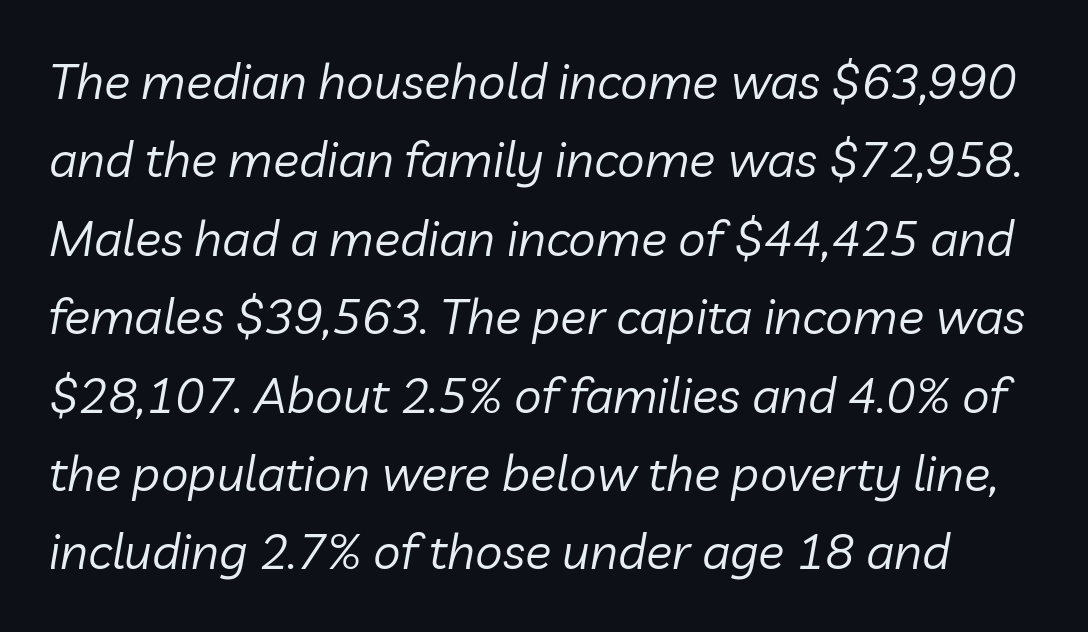
{"italic": "yes", "lean": "right", "slant_degrees": 10, "bold": "no", "weight": "regular", "width": "normal", "stroke_contrast": "low", "x_height": "medium", "monospaced": "no", "underline": "no", "line_spacing": "normal", "line_spacing_ratio": 1.6, "letter_spacing": "normal", "letter_spacing_em": 0.0, "glyph_px": 49}
